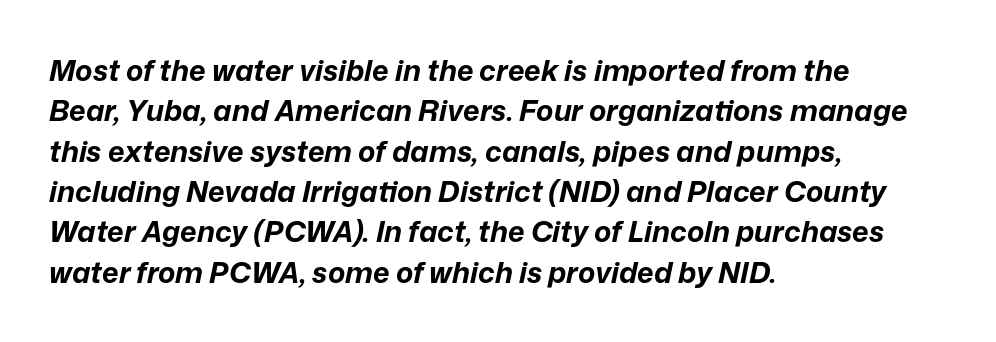
{"italic": "yes", "lean": "right", "slant_degrees": 12, "bold": "yes", "weight": "bold", "width": "normal", "stroke_contrast": "low", "x_height": "medium", "monospaced": "no", "underline": "no", "align": "left", "line_spacing": "normal", "line_spacing_ratio": 1.39, "letter_spacing": "normal", "letter_spacing_em": 0.0, "glyph_px": 29}
